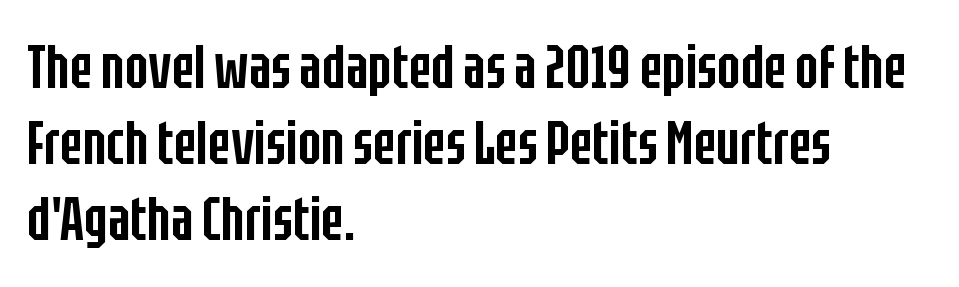
Q: Is the text bold? A: Semi-bold.
Q: Is the text italic (slanted)? A: No, it is upright.
Q: Is the typeface a serif or a sans-serif typeface? A: Sans-serif.
Q: Is the text underlined? A: No.
Q: How is the paragraph aligned? A: Left-aligned.
Q: Is the spacing between letters normal or unusually wide? A: Normal.
Q: Is the spacing between lines tight, normal or loose? A: Normal.
Q: Width (condensed, normal, or wide)? A: Condensed.
Q: Stroke contrast? A: Low.
Q: x-height? A: Large.
Q: Monospaced? A: No.
